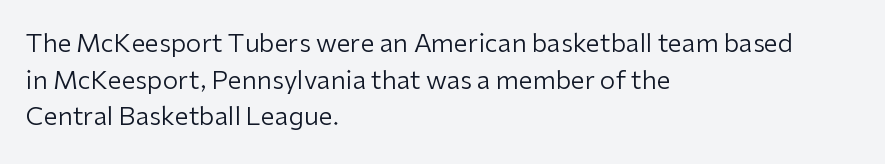
Q: Is the text bold? A: No.
Q: Is the text italic (slanted)? A: No, it is upright.
Q: Is the text underlined? A: No.
Q: How is the paragraph aligned? A: Left-aligned.
Q: Is the spacing between letters normal or unusually wide? A: Normal.
Q: Is the spacing between lines tight, normal or loose? A: Normal.
